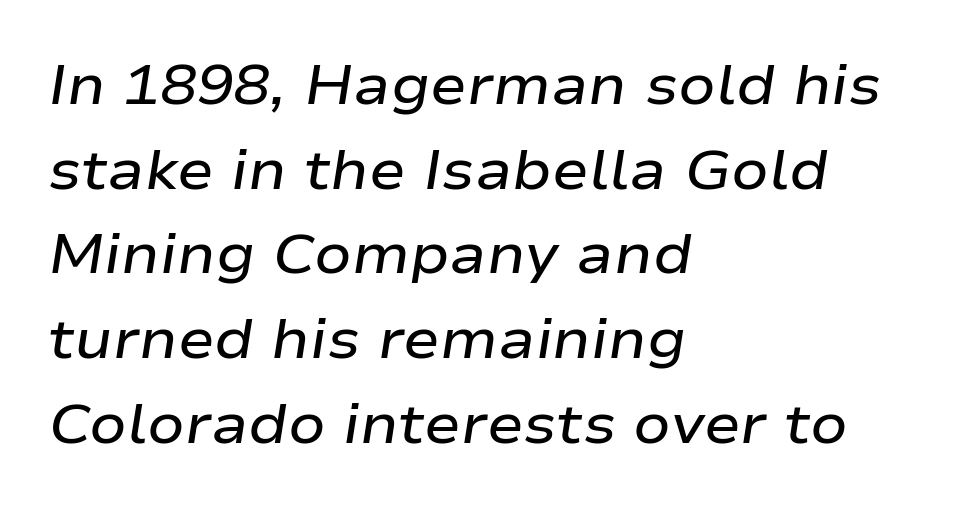
Q: Is the text bold? A: Semi-bold.
Q: Is the text italic (slanted)? A: Yes, it leans right by about 9 degrees.
Q: Is the text underlined? A: No.
Q: How is the paragraph aligned? A: Left-aligned.
Q: Is the spacing between letters normal or unusually wide? A: Normal.
Q: Is the spacing between lines tight, normal or loose? A: Normal.
Q: Width (condensed, normal, or wide)? A: Wide.
Q: Stroke contrast? A: Low.
Q: x-height? A: Medium.
Q: Monospaced? A: No.
